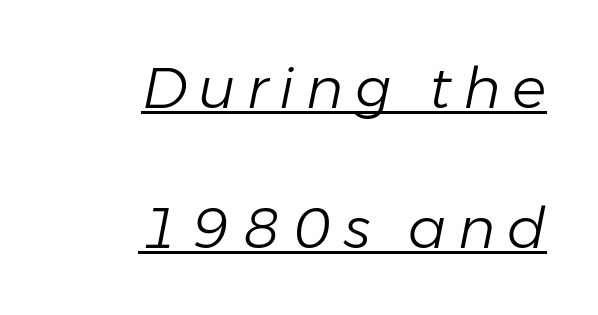
The image shows 57 px light type, italic (leaning right); set right-aligned, loose line spacing (2.45x), unusually wide letter spacing (+0.2 em), underlined; low stroke contrast and a medium x-height.
